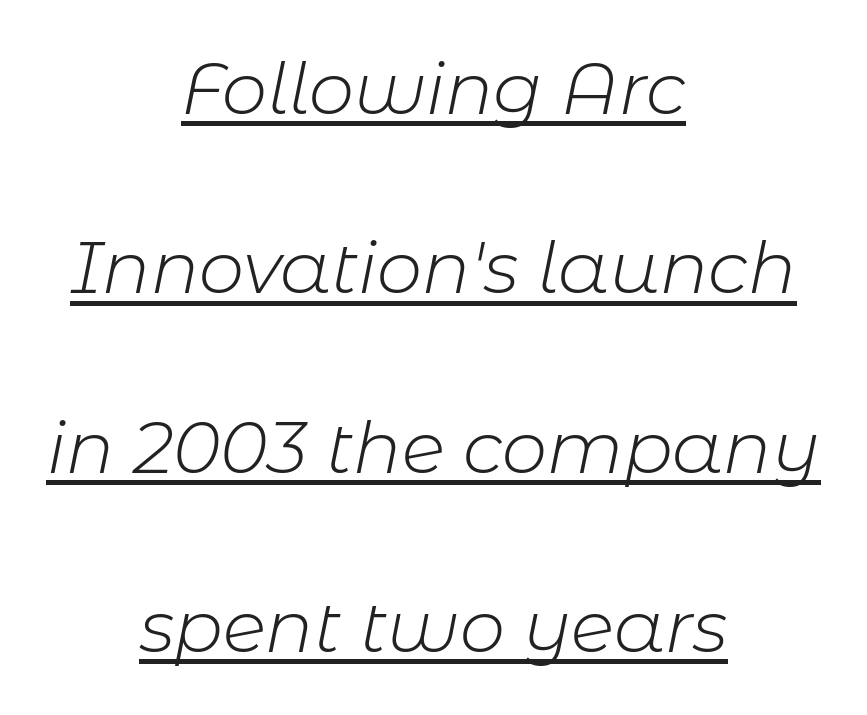
Q: Is the text bold? A: No.
Q: Is the text italic (slanted)? A: Yes, it leans right by about 11 degrees.
Q: Is the text underlined? A: Yes.
Q: How is the paragraph aligned? A: Centered.
Q: Is the spacing between letters normal or unusually wide? A: Normal.
Q: Is the spacing between lines tight, normal or loose? A: Loose.
Q: Width (condensed, normal, or wide)? A: Normal.
Q: Stroke contrast? A: Low.
Q: x-height? A: Medium.
Q: Monospaced? A: No.
